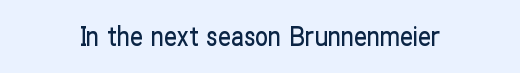
{"italic": "no", "underline": "no", "letter_spacing": "normal", "letter_spacing_em": 0.0, "glyph_px": 26}
